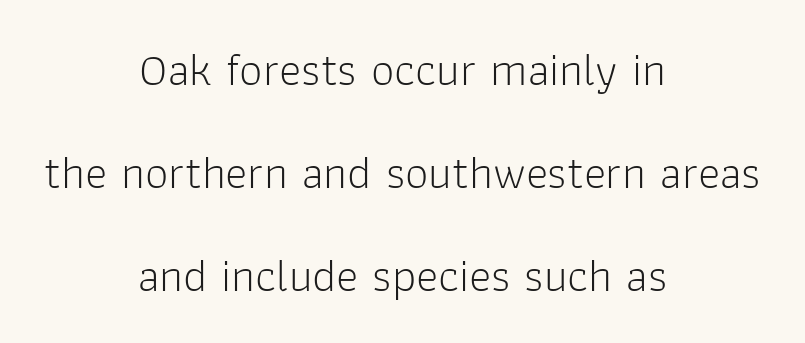
{"serif": "no", "italic": "no", "bold": "no", "weight": "light", "width": "normal", "stroke_contrast": "low", "x_height": "medium", "monospaced": "no", "underline": "no", "align": "center", "line_spacing": "loose", "line_spacing_ratio": 2.19, "letter_spacing": "normal", "letter_spacing_em": 0.0, "glyph_px": 47}
